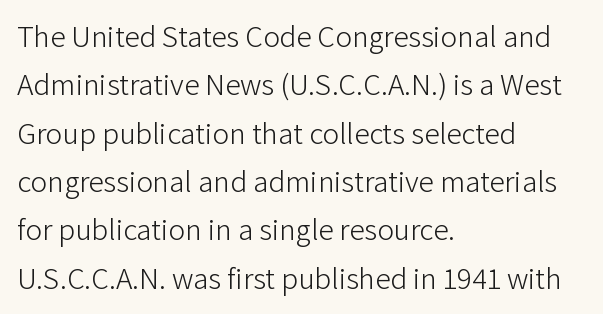
Q: Is the text bold? A: No.
Q: Is the text italic (slanted)? A: No, it is upright.
Q: Is the typeface a serif or a sans-serif typeface? A: Sans-serif.
Q: Is the text underlined? A: No.
Q: How is the paragraph aligned? A: Left-aligned.
Q: Is the spacing between letters normal or unusually wide? A: Normal.
Q: Is the spacing between lines tight, normal or loose? A: Normal.
Q: Width (condensed, normal, or wide)? A: Normal.
Q: Stroke contrast? A: Low.
Q: x-height? A: Medium.
Q: Monospaced? A: No.
